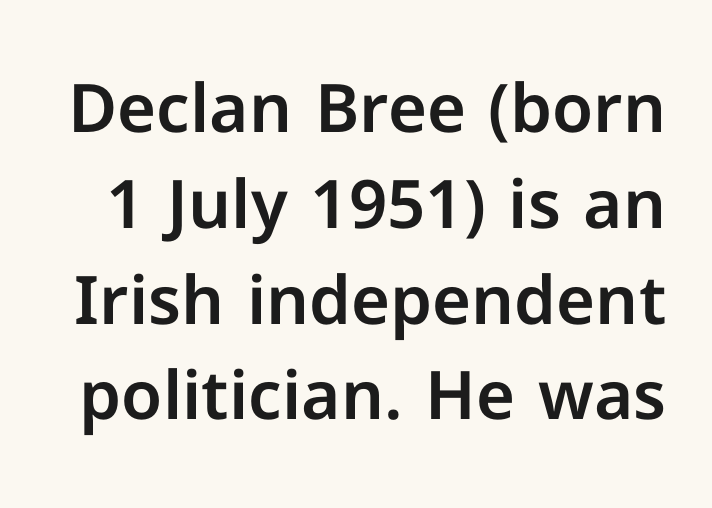
The image shows 67 px sans-serif type, upright; set normal line spacing (1.43x), normal letter spacing, not underlined; low stroke contrast and a medium x-height.
